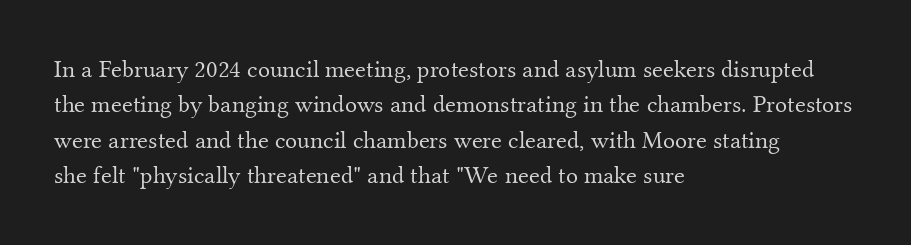
The image shows 25 px text type, upright; set left-aligned, normal line spacing (1.42x), normal letter spacing, not underlined.
